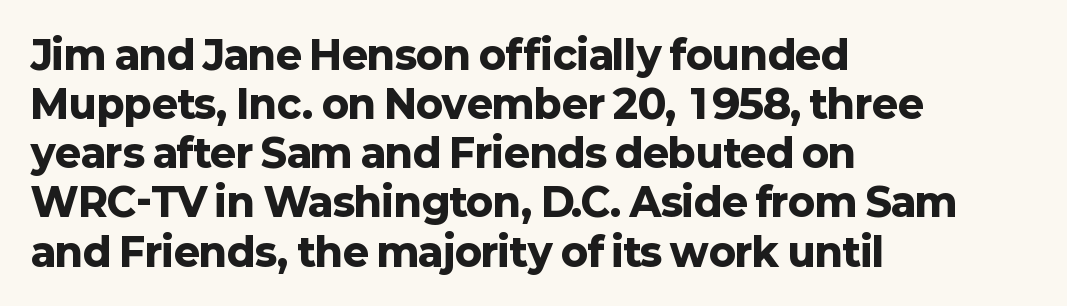
Proportional: the letters do not fall into vertical columns. Default kerning and tracking; the words read as compact shapes. Thick stems and heavy bowls — unmistakably bold. Ascenders rise straight up at ninety degrees.
